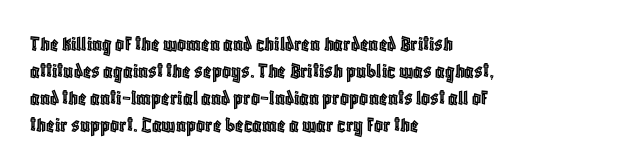
{"italic": "no", "underline": "no", "align": "left", "line_spacing_ratio": 1.22, "letter_spacing": "normal", "letter_spacing_em": 0.0, "glyph_px": 22}
